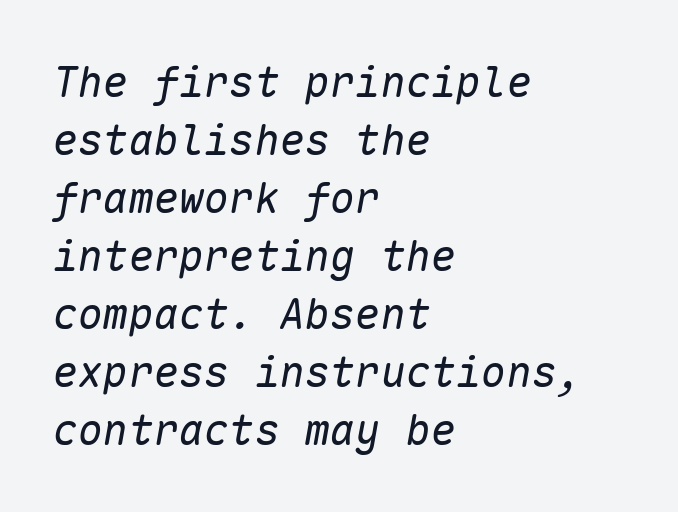
Anything drawn beneath the words? Only blank space. Emphasis-style slanted type is in use. Letter spacing: default. Evenly set lines give the paragraph a standard silhouette. Typeset ragged right — the left edge is the straight one. No chunkiness to these letters — they're not bold.
